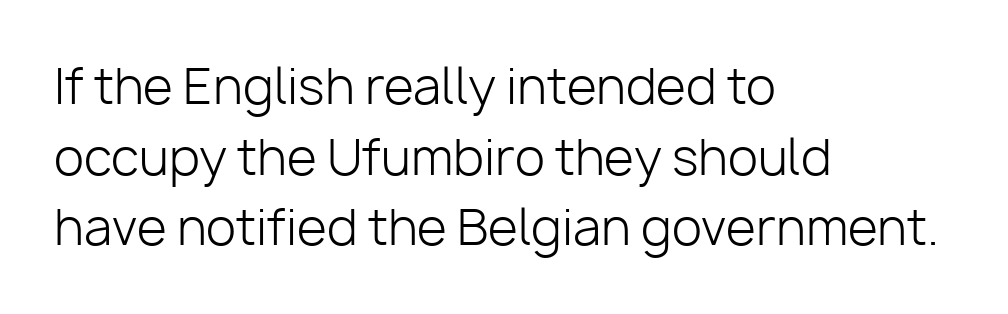
{"serif": "no", "italic": "no", "bold": "no", "weight": "light", "width": "normal", "stroke_contrast": "low", "x_height": "medium", "monospaced": "no", "underline": "no", "align": "left", "line_spacing": "normal", "line_spacing_ratio": 1.44, "letter_spacing": "normal", "letter_spacing_em": 0.0, "glyph_px": 49}
